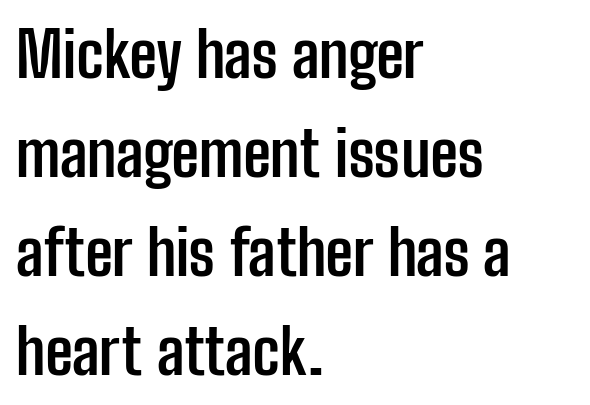
This is roman type, the default non-slanted kind. Anything drawn beneath the words? Only blank space. Looks like regular typesetting: each glyph gets only the width it needs. Horizontal bands of white between lines are of average thickness. The rendering keeps characters at their native spacing. Pretty heavy lettering here — definitely bold.
